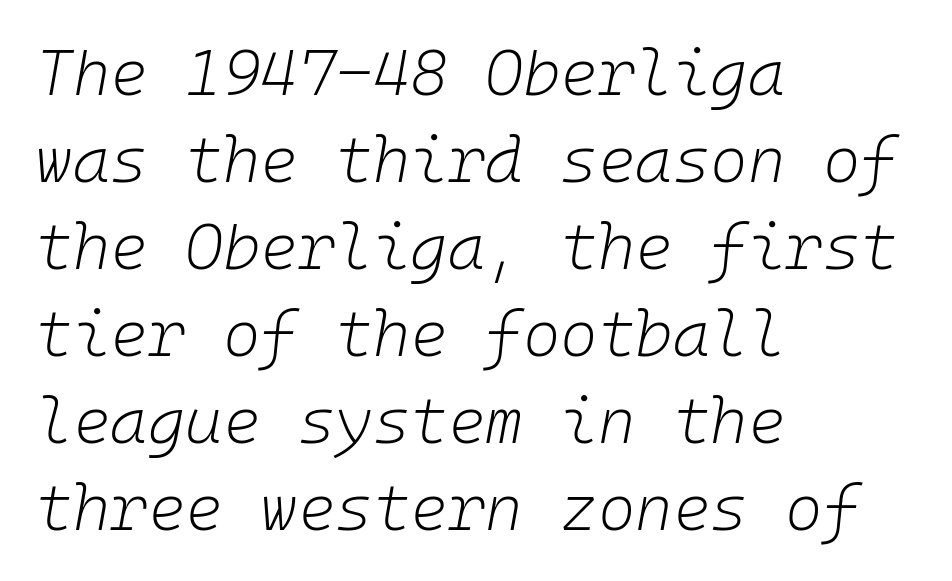
{"italic": "yes", "lean": "right", "slant_degrees": 10, "bold": "no", "weight": "light", "width": "normal", "stroke_contrast": "low", "x_height": "medium", "monospaced": "yes", "underline": "no", "align": "left", "line_spacing": "normal", "line_spacing_ratio": 1.36, "letter_spacing": "normal", "letter_spacing_em": 0.0, "glyph_px": 64}
